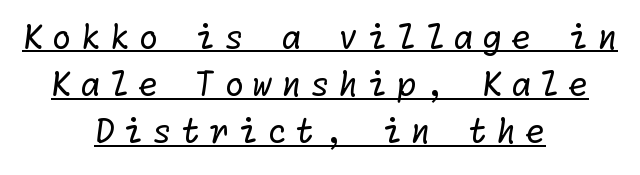
The image shows 33 px regular-weight sans-serif type; set centered, normal line spacing (1.43x), unusually wide letter spacing (+0.25 em), underlined; low stroke contrast and a medium x-height.
